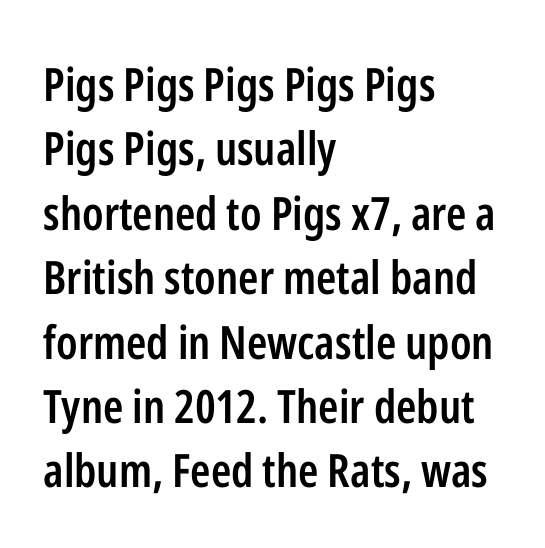
{"serif": "no", "italic": "no", "bold": "semi", "weight": "semibold", "width": "condensed", "stroke_contrast": "low", "x_height": "medium", "monospaced": "no", "underline": "no", "align": "left", "line_spacing": "normal", "line_spacing_ratio": 1.4, "letter_spacing": "normal", "letter_spacing_em": 0.0, "glyph_px": 46}
